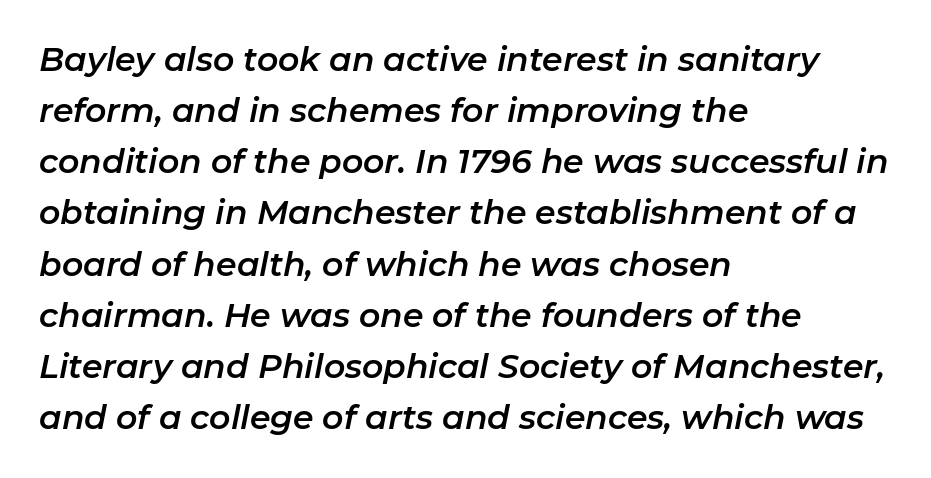
These lines are rendered in a variable-pitch font. Short note: letters normally spaced. When letters slant like this, we call the style italic. Anything drawn beneath the words? Only blank space.
